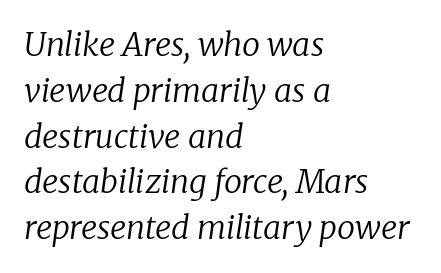
The image shows 32 px regular-weight serif type, italic (leaning right); set left-aligned, normal line spacing (1.43x), normal letter spacing, not underlined; low stroke contrast and a medium x-height.
